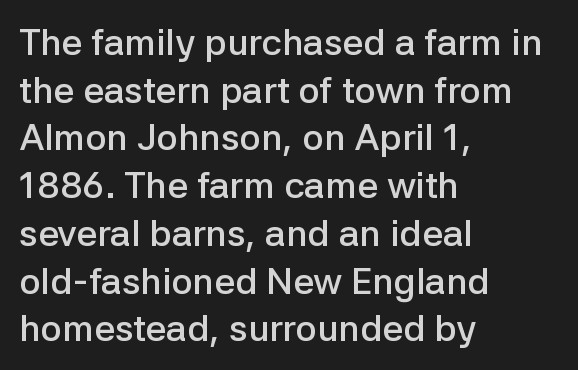
The typesetting leans somewhat heavy: a semibold. Layout note: lines flush left. This sample uses a sans-serif face. Successive baselines arrive at the customary interval.
